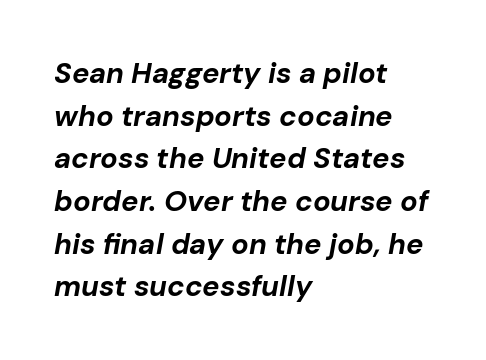
Q: Is the text bold? A: Yes.
Q: Is the text italic (slanted)? A: Yes, it leans right by about 10 degrees.
Q: Is the text underlined? A: No.
Q: How is the paragraph aligned? A: Left-aligned.
Q: Is the spacing between letters normal or unusually wide? A: Normal.
Q: Is the spacing between lines tight, normal or loose? A: Normal.
Q: Width (condensed, normal, or wide)? A: Normal.
Q: Stroke contrast? A: Low.
Q: x-height? A: Medium.
Q: Monospaced? A: No.
